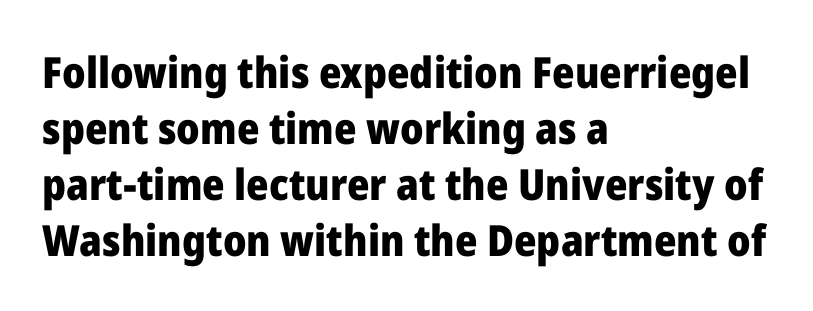
{"serif": "no", "italic": "no", "bold": "yes", "weight": "heavy", "width": "normal", "stroke_contrast": "low", "x_height": "medium", "monospaced": "no", "underline": "no", "align": "left", "line_spacing": "normal", "line_spacing_ratio": 1.3, "letter_spacing": "normal", "letter_spacing_em": 0.0, "glyph_px": 43}
